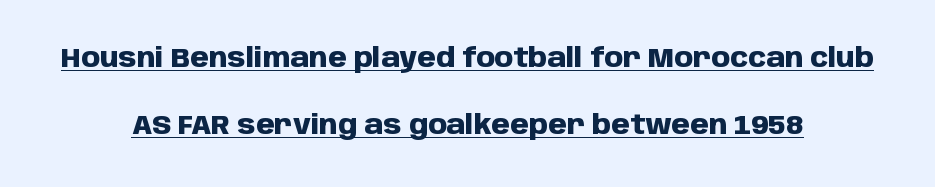
The image shows 27 px bold type, upright; set centered, loose line spacing (2.49x), normal letter spacing, underlined.
